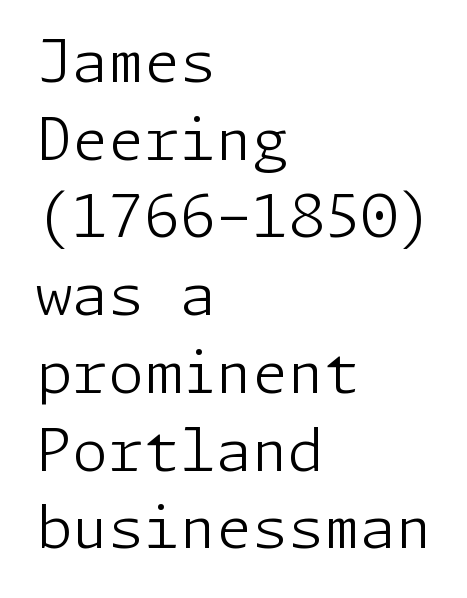
Q: Is the text bold? A: No.
Q: Is the text italic (slanted)? A: No, it is upright.
Q: Is the typeface a serif or a sans-serif typeface? A: Sans-serif.
Q: Is the text underlined? A: No.
Q: How is the paragraph aligned? A: Left-aligned.
Q: Is the spacing between letters normal or unusually wide? A: Normal.
Q: Is the spacing between lines tight, normal or loose? A: Normal.
Q: Width (condensed, normal, or wide)? A: Normal.
Q: Stroke contrast? A: Low.
Q: x-height? A: Medium.
